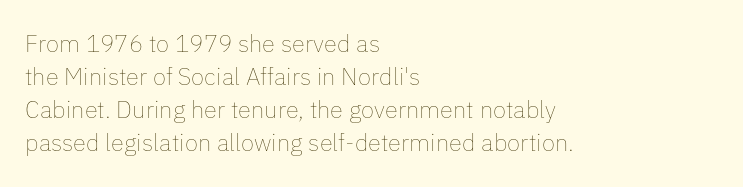
Q: Is the text bold? A: No.
Q: Is the text italic (slanted)? A: No, it is upright.
Q: Is the text underlined? A: No.
Q: How is the paragraph aligned? A: Left-aligned.
Q: Is the spacing between letters normal or unusually wide? A: Normal.
Q: Is the spacing between lines tight, normal or loose? A: Normal.
